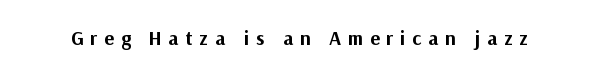
Does extra space separate the letters? Yes, quite a lot of it. The passage shown is not underscored anywhere. These words are printed bold, with thick strokes throughout. Posture: upright roman.
